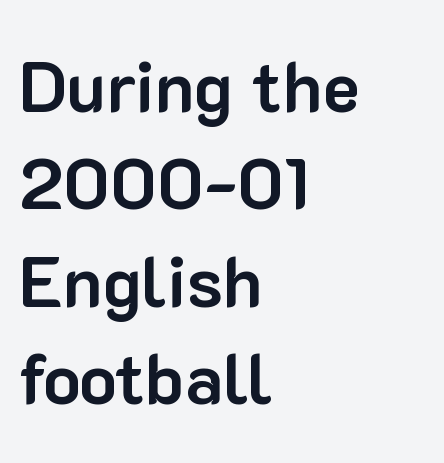
This rendering leaves character spacing at its baseline value. Which margin do the lines hug? The left one — the right edge is uneven. The glyphs are unaccompanied by any horizontal stroke below them. The rendering uses natural spacing where letterforms have individual widths.
